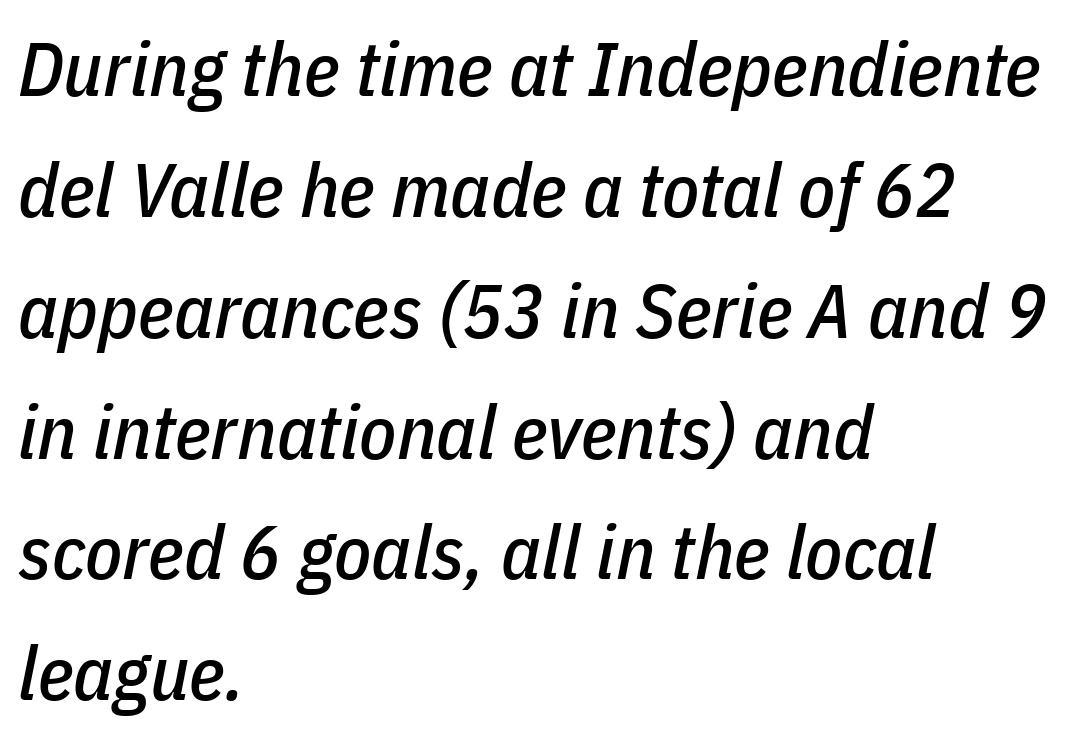
Look at the tracking — it's just the regular setting, nothing added. Check under the words: just untouched page. You could not count columns in this text — the font is proportionally spaced. In terms of leading, this rendering sits right in the middle.
